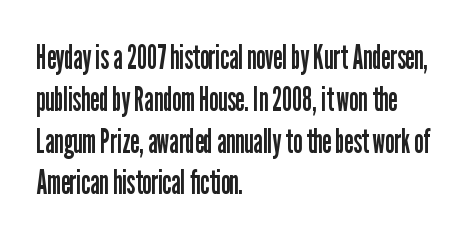
{"serif": "no", "italic": "no", "bold": "no", "weight": "regular", "width": "condensed", "stroke_contrast": "low", "x_height": "medium", "monospaced": "no", "underline": "no", "align": "left", "line_spacing_ratio": 1.23, "letter_spacing": "normal", "letter_spacing_em": 0.0, "glyph_px": 34}
